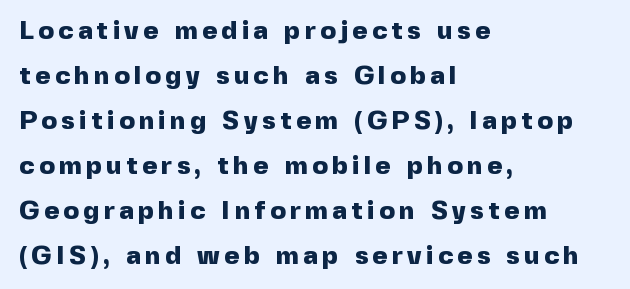
Q: Is the text bold? A: Yes.
Q: Is the text italic (slanted)? A: No, it is upright.
Q: Is the text underlined? A: No.
Q: How is the paragraph aligned? A: Left-aligned.
